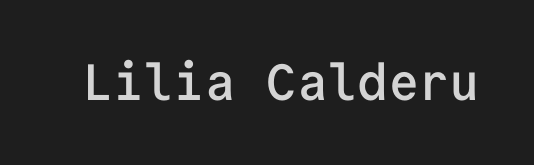
Every character here occupies the same horizontal width, giving the sample a typewriter-like rhythm. The type family on display is of the sans-serif kind. A typesetter would call this zero additional tracking. Decoration check: the copy has no underline. The sample has been set in demibold, a notch under bold. This is roman type, the default non-slanted kind.
